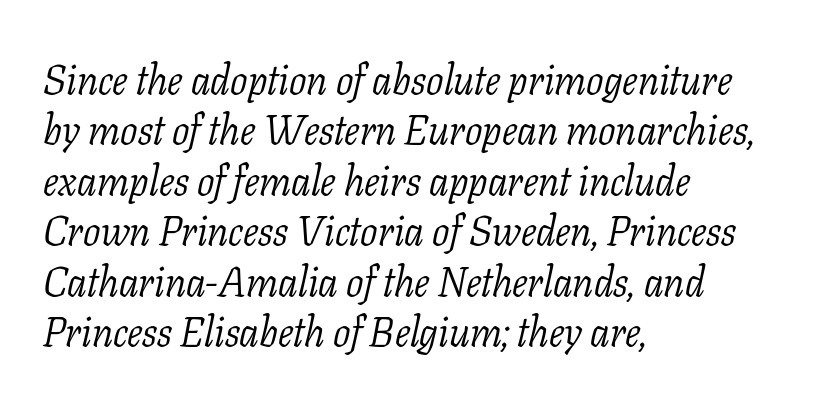
Q: Is the text bold? A: No.
Q: Is the text italic (slanted)? A: Yes, it leans right by about 11 degrees.
Q: Is the typeface a serif or a sans-serif typeface? A: Serif.
Q: Is the text underlined? A: No.
Q: How is the paragraph aligned? A: Left-aligned.
Q: Is the spacing between letters normal or unusually wide? A: Normal.
Q: Width (condensed, normal, or wide)? A: Normal.
Q: Stroke contrast? A: Low.
Q: x-height? A: Medium.
Q: Monospaced? A: No.
